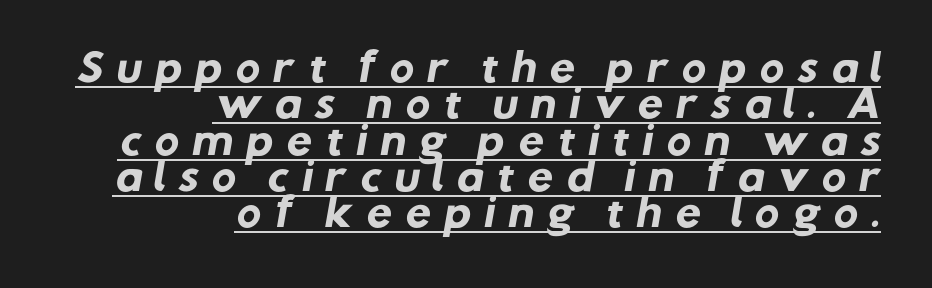
The designer went with a sans here, leaving each stem footless. Notice how a bar underscores the lettering throughout. A flush-right, rag-left setting is used for this passage. Spacing between characters has been opened up far beyond the box default. The strokes are fattened all the way to bold. This sample trades vertical openness for compactness between lines.
